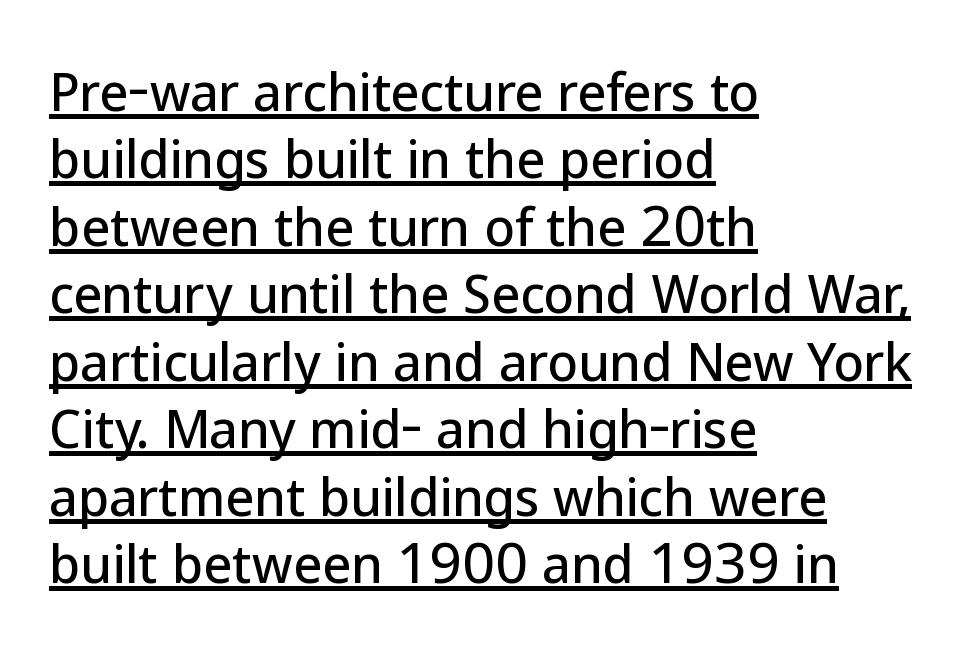
{"serif": "no", "italic": "no", "width": "normal", "stroke_contrast": "low", "x_height": "medium", "monospaced": "no", "underline": "yes", "align": "left", "line_spacing": "normal", "line_spacing_ratio": 1.35, "letter_spacing": "normal", "letter_spacing_em": 0.0, "glyph_px": 50}
